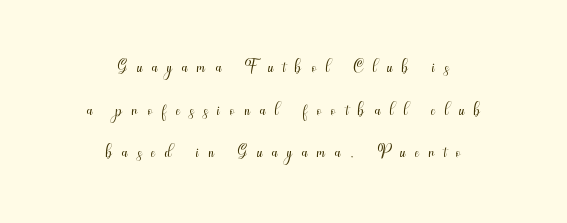
The image shows 26 px text type; set centered, normal line spacing (1.64x), unusually wide letter spacing (+0.38 em), not underlined.
